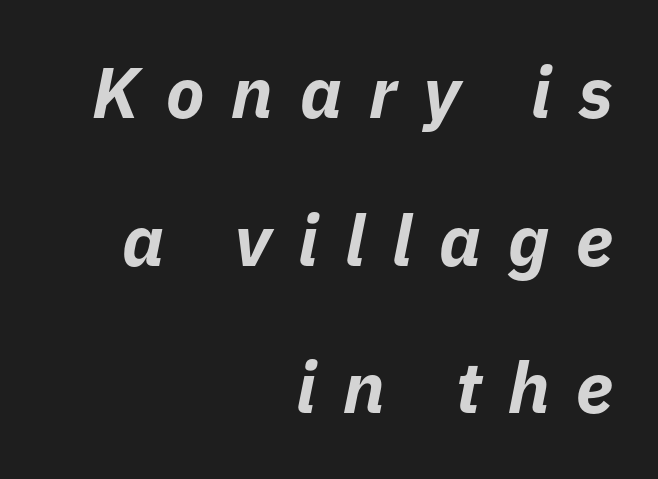
Tall strokes in this sample are angled rather than plumb. A student would call this right alignment; a typographer would say flush right, rag left. Do the characters align in a grid? No, the font is proportional. The rendering inserts visible extra space after every character. What's the leading like? Stretched, with rows far apart. The string is rendered with underlining switched off.
